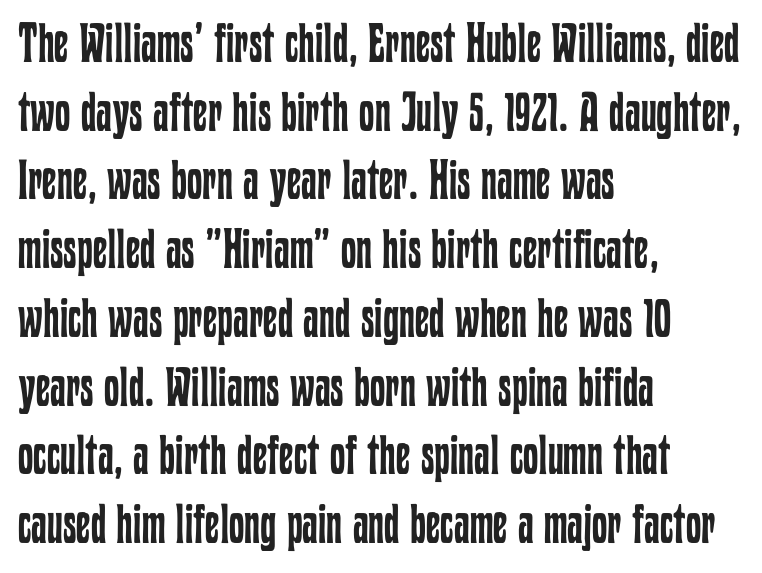
{"italic": "no", "bold": "no", "weight": "regular", "width": "condensed", "stroke_contrast": "low", "x_height": "medium", "monospaced": "no", "underline": "no", "align": "left", "line_spacing": "normal", "line_spacing_ratio": 1.25, "letter_spacing": "normal", "letter_spacing_em": 0.0, "glyph_px": 55}
